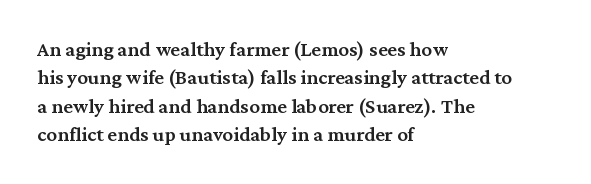
Q: Is the text bold? A: Semi-bold.
Q: Is the text italic (slanted)? A: No, it is upright.
Q: Is the text underlined? A: No.
Q: How is the paragraph aligned? A: Left-aligned.
Q: Is the spacing between letters normal or unusually wide? A: Normal.
Q: Is the spacing between lines tight, normal or loose? A: Normal.
